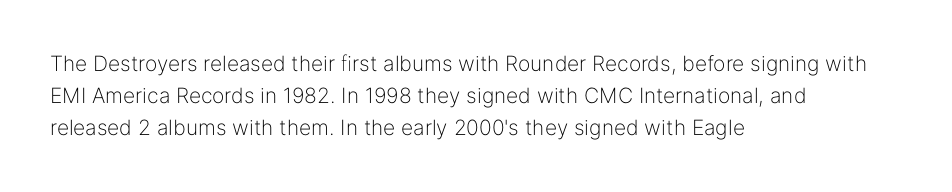
Is the block centered? No — it sits flush against the left margin. Honestly, the row spacing looks completely unremarkable. Check under the words: just untouched page. Ascenders rise straight up at ninety degrees. Nobody touched the tracking dial on this one.
